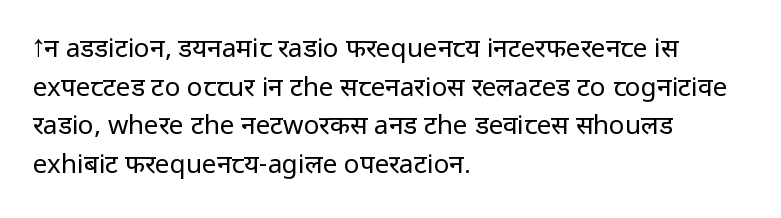
Posture: vertical. The weight tops out at a normal text grade. Words appear dense and cohesive because spacing is normal. If you drew a ruler down the left edge, every line would touch it. Line spacing here is normal. Underline: absent.
